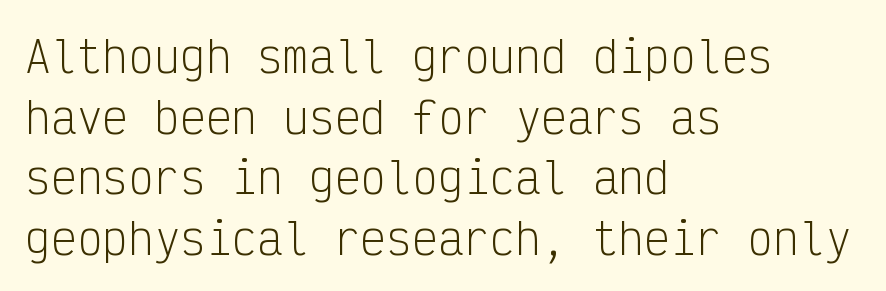
Which margin do the lines hug? The left one — the right edge is uneven. Grotesque or geometric, the face here clearly has no serifs. Letters rest on an invisible, unmarked baseline. Each letter, wide or thin by design, is forced into the same width here. Do the letters lean? They stand straight. Notice how descenders clear the ascenders below comfortably — that's standard leading.
